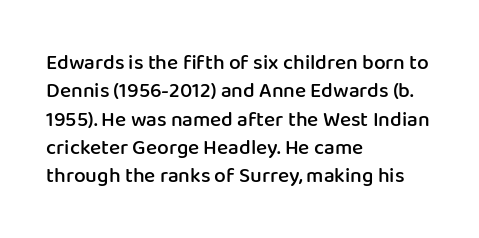
The image shows 21 px text type, upright; set left-aligned, normal line spacing (1.35x), normal letter spacing, not underlined.
